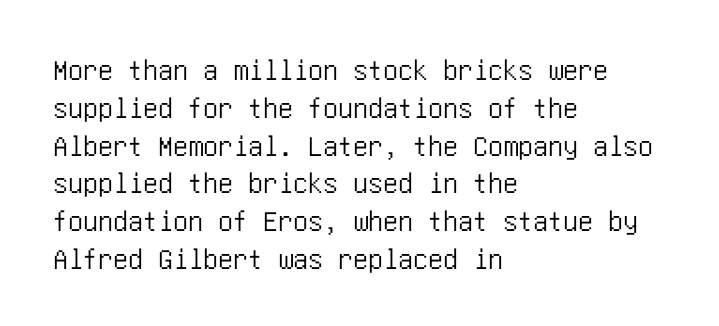
Q: Is the text italic (slanted)? A: No, it is upright.
Q: Is the typeface a serif or a sans-serif typeface? A: Sans-serif.
Q: Is the text underlined? A: No.
Q: How is the paragraph aligned? A: Left-aligned.
Q: Is the spacing between letters normal or unusually wide? A: Normal.
Q: Is the spacing between lines tight, normal or loose? A: Normal.
Q: Width (condensed, normal, or wide)? A: Condensed.
Q: Stroke contrast? A: Low.
Q: x-height? A: Large.
